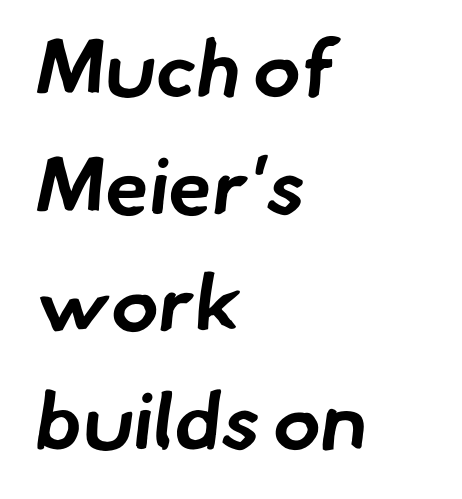
Heavy, bold letterforms. All the whitespace from short lines collects on the right. If you measured baseline to baseline, you'd find a middling distance. Bare-footed words on every line.
